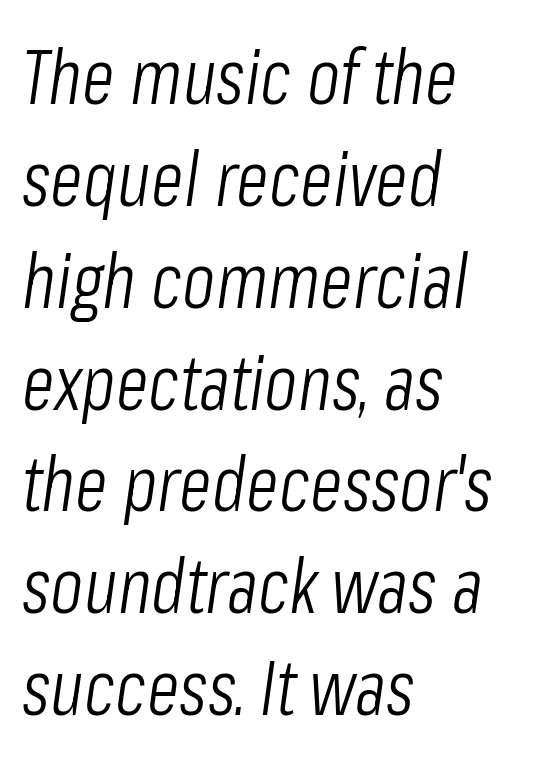
Vertical stems look standard width or narrower in stroke. Note the varied advance widths — an 'i' is clearly narrower than an 'm'. Short and long lines alike share a common starting point at left. Compared with typical paragraphs, the rows here are spaced about the same. The zone under the glyphs is completely vacant. In terms of letterspacing, this is plain default setting.
